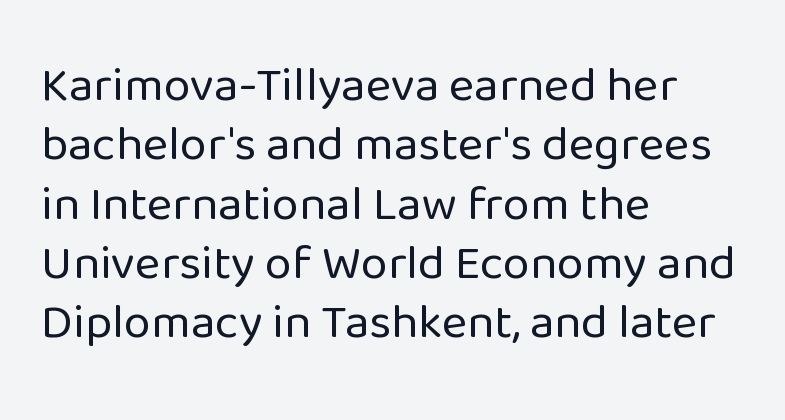
{"serif": "no", "italic": "no", "bold": "no", "weight": "regular", "width": "normal", "stroke_contrast": "low", "x_height": "medium", "monospaced": "no", "underline": "no", "align": "left", "line_spacing_ratio": 1.21, "letter_spacing": "normal", "letter_spacing_em": 0.0, "glyph_px": 49}
